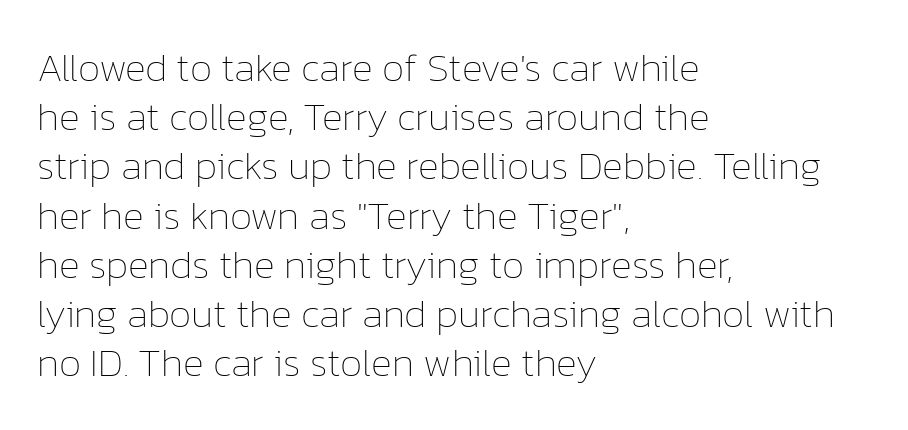
Q: Is the text bold? A: No.
Q: Is the text italic (slanted)? A: No, it is upright.
Q: Is the text underlined? A: No.
Q: How is the paragraph aligned? A: Left-aligned.
Q: Is the spacing between letters normal or unusually wide? A: Normal.
Q: Width (condensed, normal, or wide)? A: Normal.
Q: Stroke contrast? A: Low.
Q: x-height? A: Medium.
Q: Monospaced? A: No.
